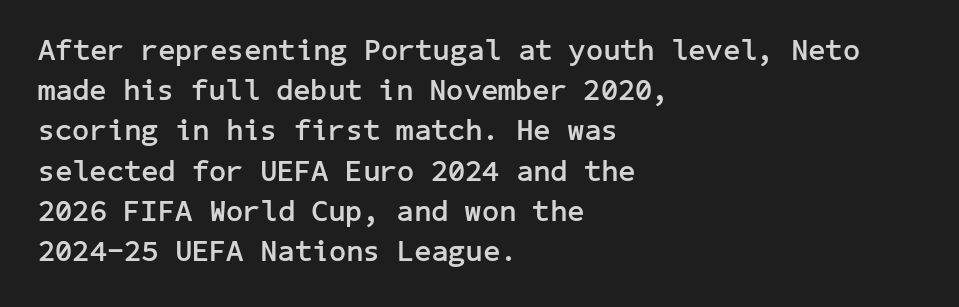
You can tell it's not italic because the verticals are truly vertical. Anything drawn beneath the words? Only blank space. Bold? Absolutely — the strokes are thick and heavy. A typesetter would label this face a sans.
